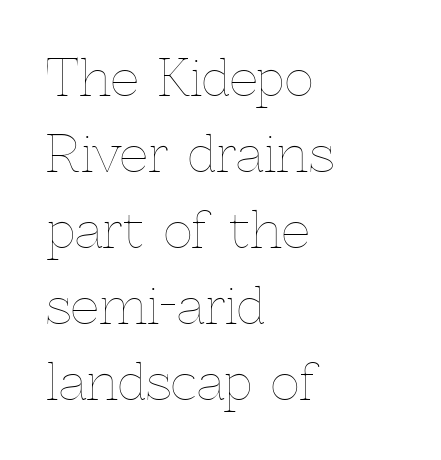
Here the glyphs are tracked normally, forming tight word shapes. Upright lettering throughout. This reads as an unemphasized weight, regular at the heaviest. Check the space under the baseline: it is left empty.
